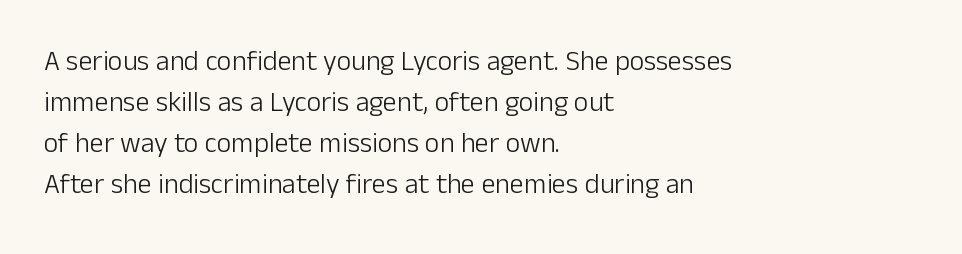
{"serif": "no", "italic": "no", "bold": "no", "weight": "light", "width": "normal", "stroke_contrast": "low", "x_height": "medium", "monospaced": "no", "underline": "no", "align": "left", "line_spacing": "normal", "line_spacing_ratio": 1.46, "letter_spacing": "normal", "letter_spacing_em": 0.0, "glyph_px": 28}
